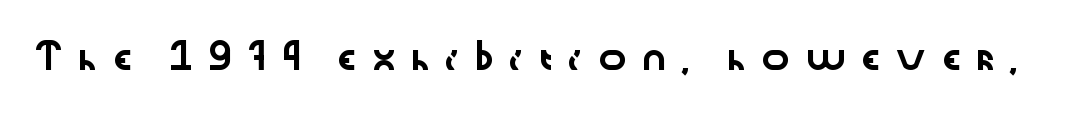
Italic: no, the glyphs are upright roman. Does extra space separate the letters? Yes, quite a lot of it. The space directly below the letters is spotless.
